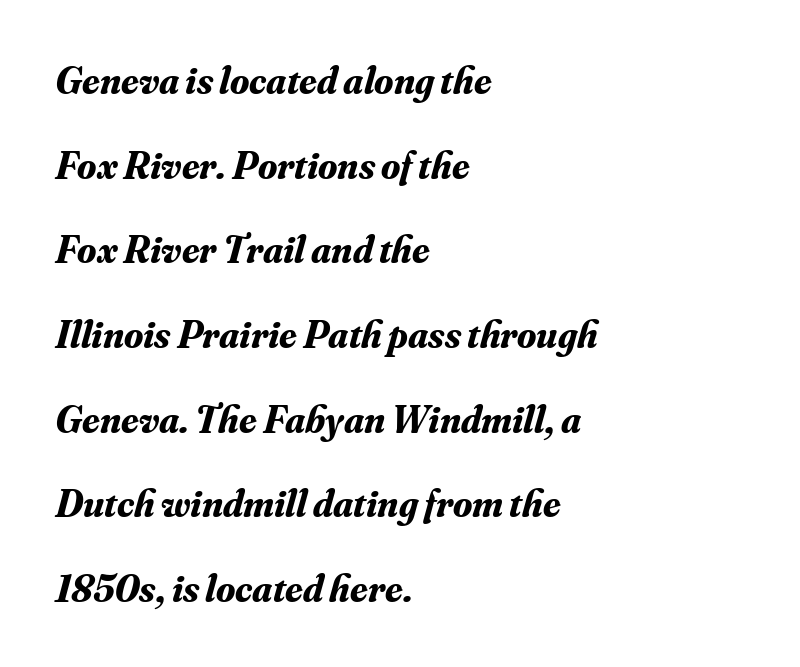
The image shows 39 px bold serif type, italic (leaning right); set left-aligned, loose line spacing (2.17x), normal letter spacing, not underlined; medium stroke contrast and a small x-height.
